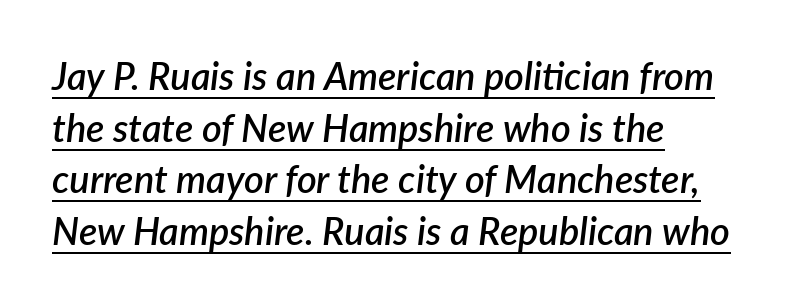
In terms of weight, the rendering is demibold, just under bold. A typesetter would call this leading conventional body-copy spacing. Notice how a bar underscores the lettering throughout. This sample uses plain, unmodified letter spacing. Leftover space on each line is placed entirely after the last word.
